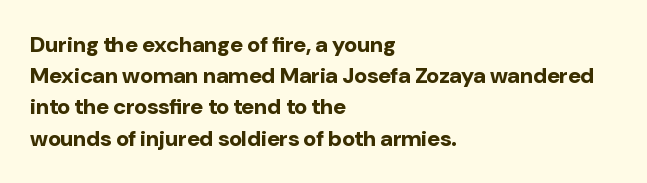
In CSS terms this would be text-align: left. Baseline-to-baseline distance is the conventional proportion of letter height. Notice how the stems are strictly vertical — no italics here. The space beneath each line is pristine and unruled. Spacing between characters is what you'd get straight out of the box. The passage shown is emphatically bold.
